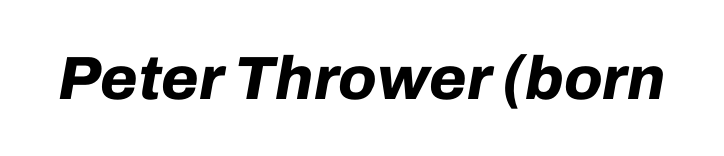
The image shows 61 px bold type, italic (leaning right); set normal letter spacing, not underlined; low stroke contrast and a medium x-height.
